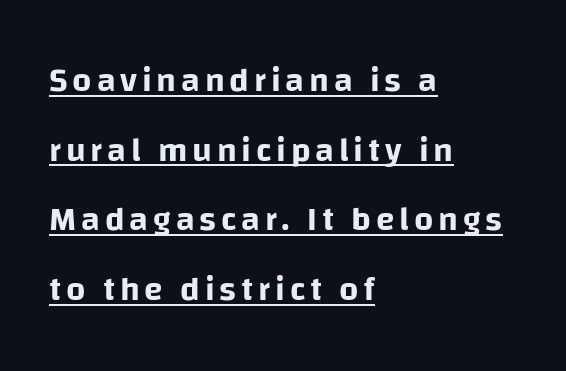
The image shows 34 px sans-serif type, upright; set left-aligned, loose line spacing (2.05x), underlined; low stroke contrast and a large x-height.
